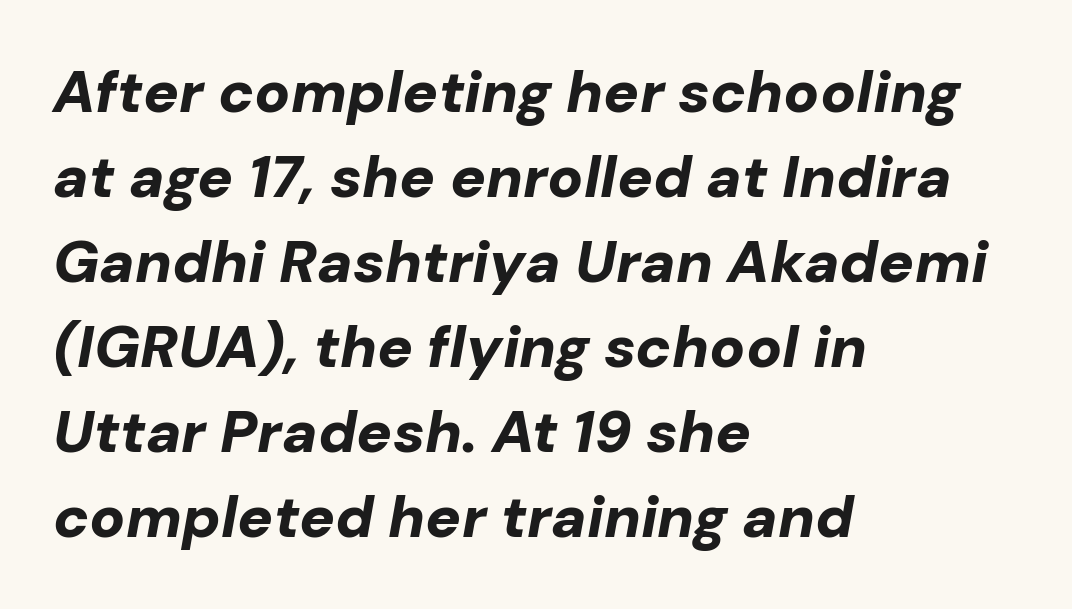
Summary of vertical rhythm: regular, with standard interline spacing. The strip under each line holds only bare page. These lines are rendered in a variable-pitch font. The ragged edge is on the right, which tells us the setting is flush left. These lines carry a lot of weight — the face is fully bold. This is oblique type, the kind used for emphasis or titles.
